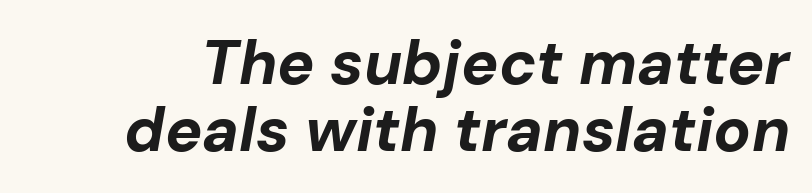
{"italic": "yes", "lean": "right", "slant_degrees": 10, "bold": "yes", "weight": "bold", "width": "normal", "stroke_contrast": "low", "x_height": "medium", "monospaced": "no", "underline": "no", "line_spacing": "tight", "line_spacing_ratio": 1.08, "letter_spacing": "normal", "letter_spacing_em": 0.0, "glyph_px": 62}
